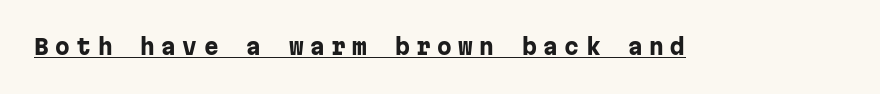
Q: Is the text bold? A: Yes.
Q: Is the text italic (slanted)? A: No, it is upright.
Q: Is the text underlined? A: Yes.
Q: Is the spacing between letters normal or unusually wide? A: Unusually wide.
